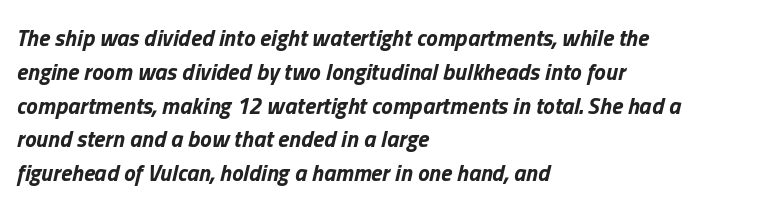
Q: Is the text bold? A: Yes.
Q: Is the text italic (slanted)? A: Yes, it leans right by about 13 degrees.
Q: Is the text underlined? A: No.
Q: How is the paragraph aligned? A: Left-aligned.
Q: Is the spacing between letters normal or unusually wide? A: Normal.
Q: Is the spacing between lines tight, normal or loose? A: Normal.
